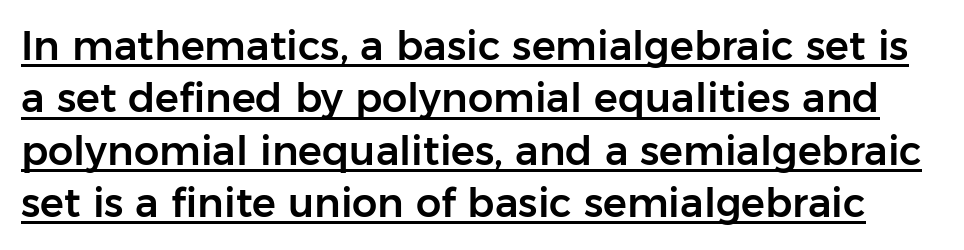
Q: Is the text italic (slanted)? A: No, it is upright.
Q: Is the typeface a serif or a sans-serif typeface? A: Sans-serif.
Q: Is the text underlined? A: Yes.
Q: Is the spacing between letters normal or unusually wide? A: Normal.
Q: Is the spacing between lines tight, normal or loose? A: Normal.
Q: Width (condensed, normal, or wide)? A: Normal.
Q: Stroke contrast? A: Low.
Q: x-height? A: Medium.
Q: Monospaced? A: No.
